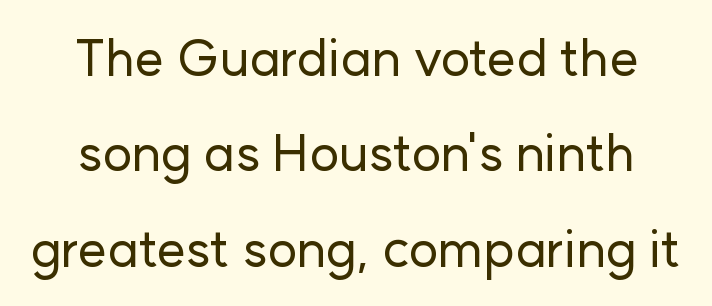
Q: Is the text italic (slanted)? A: No, it is upright.
Q: Is the typeface a serif or a sans-serif typeface? A: Sans-serif.
Q: Is the text underlined? A: No.
Q: Is the spacing between letters normal or unusually wide? A: Normal.
Q: Width (condensed, normal, or wide)? A: Normal.
Q: Stroke contrast? A: Low.
Q: x-height? A: Medium.
Q: Monospaced? A: No.
